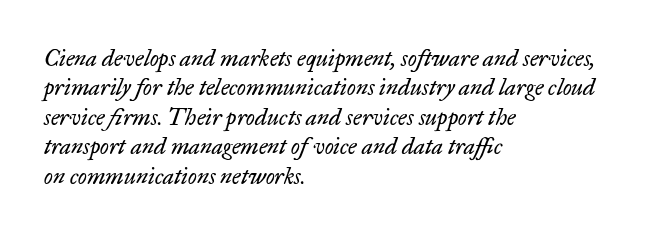
The image shows 23 px text type, italic (leaning right); set left-aligned, normal line spacing (1.28x), normal letter spacing, not underlined.
